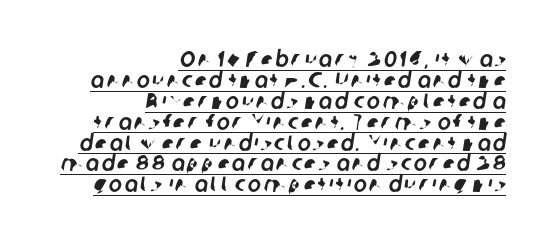
The image shows 22 px text type; set right-aligned, tight line spacing (0.95x), underlined.
